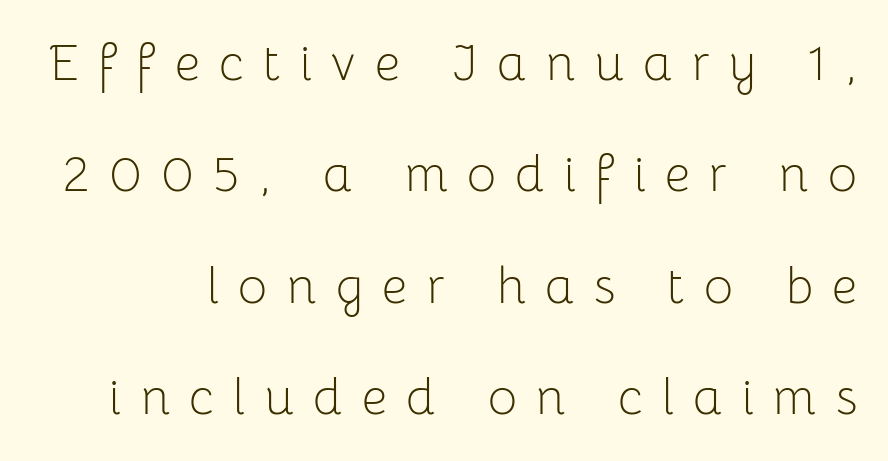
{"serif": "no", "italic": "no", "bold": "no", "weight": "light", "width": "normal", "stroke_contrast": "low", "x_height": "medium", "monospaced": "no", "underline": "no", "line_spacing": "loose", "line_spacing_ratio": 2.23, "letter_spacing": "wide", "letter_spacing_em": 0.39, "glyph_px": 50}
